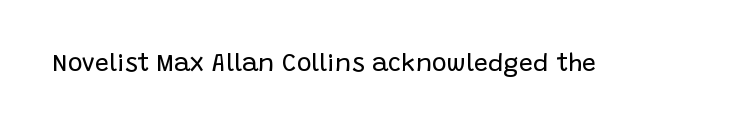
Q: Is the text bold? A: No.
Q: Is the text italic (slanted)? A: No, it is upright.
Q: Is the text underlined? A: No.
Q: Is the spacing between letters normal or unusually wide? A: Normal.
